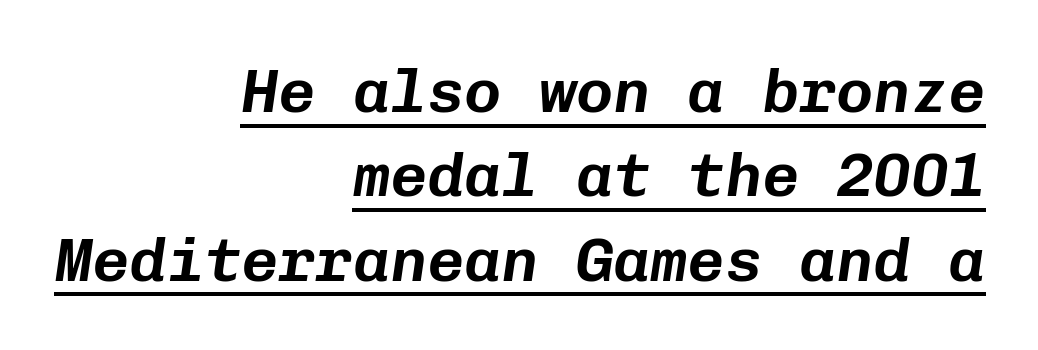
The image shows 62 px text type, italic (leaning right), monospaced; set right-aligned, normal line spacing (1.36x), normal letter spacing, underlined; low stroke contrast and a medium x-height.
